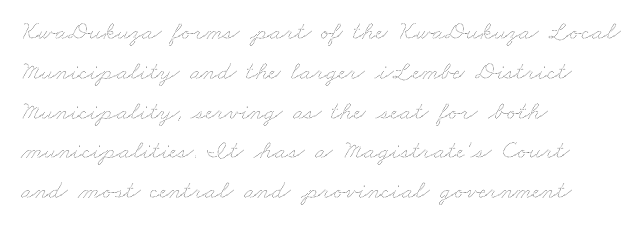
Q: Is the text bold? A: No.
Q: Is the text underlined? A: No.
Q: How is the paragraph aligned? A: Left-aligned.
Q: Is the spacing between letters normal or unusually wide? A: Normal.
Q: Is the spacing between lines tight, normal or loose? A: Normal.
